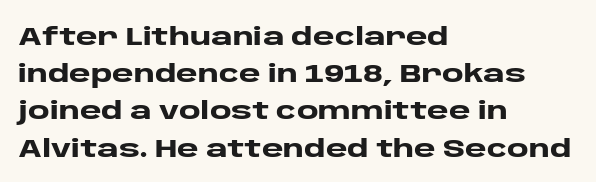
Notice how descenders clear the ascenders below comfortably — that's standard leading. Compared with an ordinary text face, these strokes are far heavier — a full bold. Compared with typical body copy, the letter spacing here is the same. Italic: no, the glyphs are upright roman. The rag falls on the right side of this text block. Descenders hang freely into open space.
